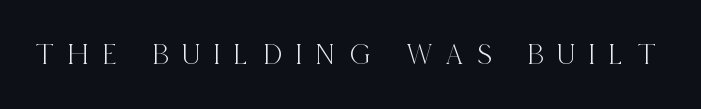
Q: Is the text italic (slanted)? A: No, it is upright.
Q: Is the typeface a serif or a sans-serif typeface? A: Serif.
Q: Is the text underlined? A: No.
Q: Is the spacing between letters normal or unusually wide? A: Unusually wide.
Q: Width (condensed, normal, or wide)? A: Condensed.
Q: x-height? A: Large.
Q: Monospaced? A: No.
